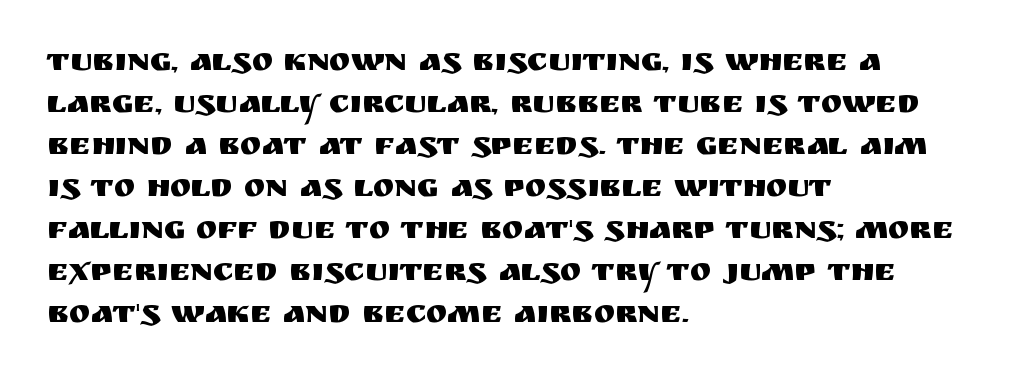
Q: Is the text italic (slanted)? A: No, it is upright.
Q: Is the typeface a serif or a sans-serif typeface? A: Sans-serif.
Q: Is the text underlined? A: No.
Q: How is the paragraph aligned? A: Left-aligned.
Q: Is the spacing between letters normal or unusually wide? A: Normal.
Q: Is the spacing between lines tight, normal or loose? A: Normal.
Q: Width (condensed, normal, or wide)? A: Normal.
Q: Stroke contrast? A: Medium.
Q: x-height? A: Large.
Q: Monospaced? A: No.
